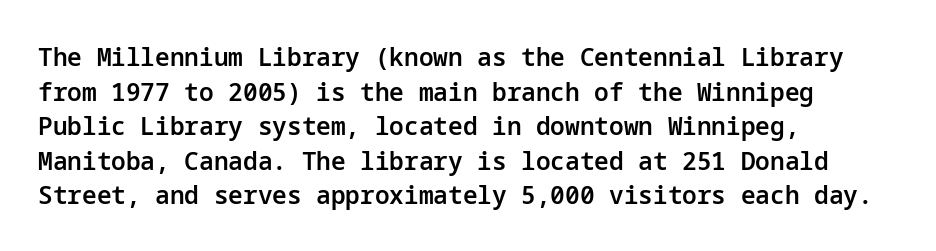
The image shows 26 px text type, upright; set left-aligned, normal line spacing (1.33x), normal letter spacing, not underlined.
